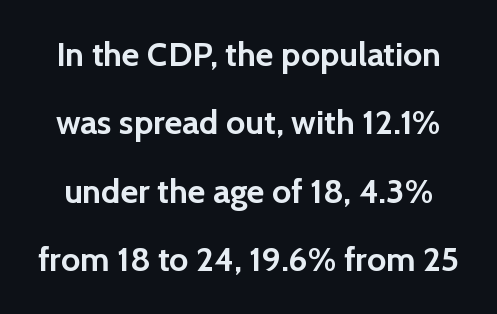
The image shows 34 px semibold sans-serif type, upright; set loose line spacing (2.01x), normal letter spacing, not underlined; a medium x-height.
